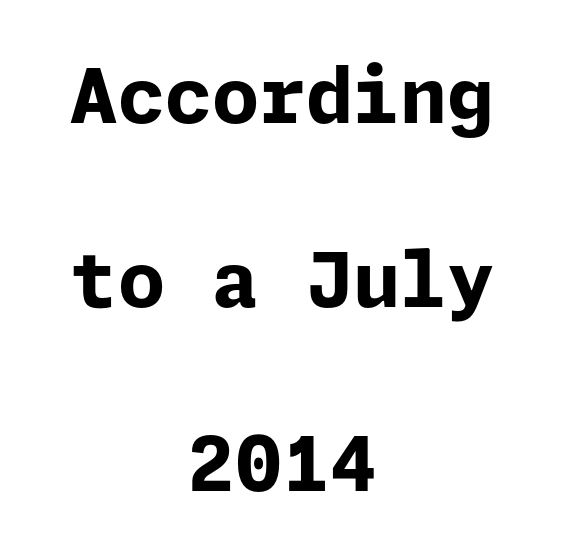
Q: Is the text bold? A: Yes.
Q: Is the text italic (slanted)? A: No, it is upright.
Q: Is the typeface a serif or a sans-serif typeface? A: Sans-serif.
Q: Is the text underlined? A: No.
Q: How is the paragraph aligned? A: Centered.
Q: Is the spacing between letters normal or unusually wide? A: Normal.
Q: Is the spacing between lines tight, normal or loose? A: Loose.
Q: Width (condensed, normal, or wide)? A: Normal.
Q: Stroke contrast? A: Low.
Q: x-height? A: Medium.
